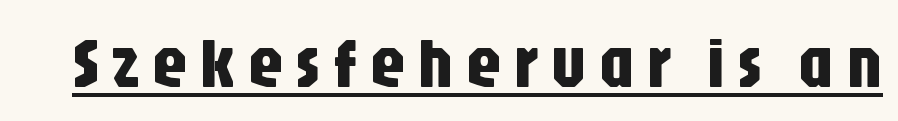
Q: Is the text italic (slanted)? A: No, it is upright.
Q: Is the typeface a serif or a sans-serif typeface? A: Sans-serif.
Q: Is the text underlined? A: Yes.
Q: Width (condensed, normal, or wide)? A: Condensed.
Q: Stroke contrast? A: Low.
Q: x-height? A: Large.
Q: Monospaced? A: No.
